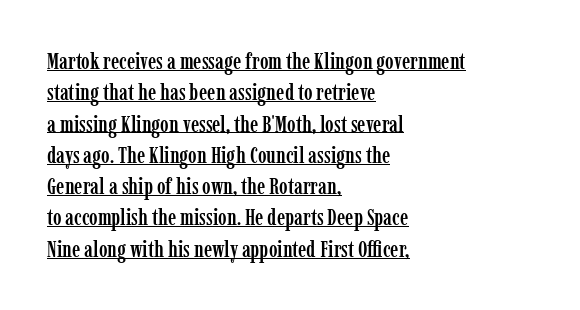
The image shows 23 px text type, upright; set left-aligned, normal line spacing (1.36x), normal letter spacing, underlined.
